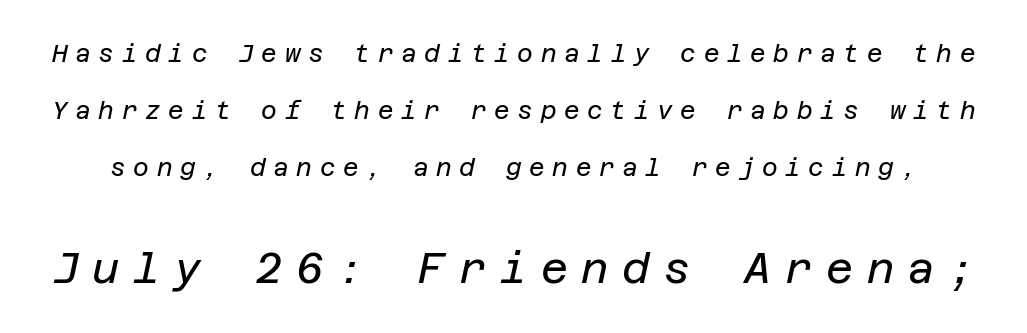
{"italic": "yes", "lean": "right", "slant_degrees": 12, "bold": "no", "weight": "regular", "width": "normal", "stroke_contrast": "low", "x_height": "large", "underline": "no", "line_spacing": "loose", "line_spacing_ratio": 2.37, "letter_spacing": "wide", "letter_spacing_em": 0.32, "larger_block": "second", "size_ratio": 1.75, "glyph_px": 42}
